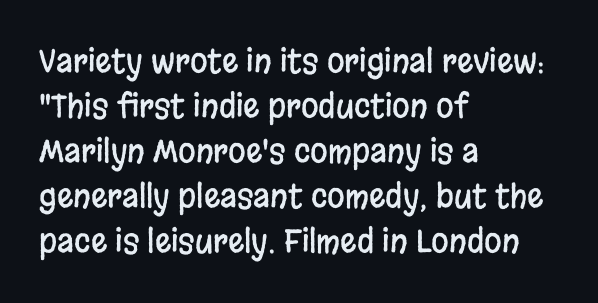
Q: Is the text italic (slanted)? A: No, it is upright.
Q: Is the typeface a serif or a sans-serif typeface? A: Sans-serif.
Q: Is the text underlined? A: No.
Q: How is the paragraph aligned? A: Left-aligned.
Q: Is the spacing between letters normal or unusually wide? A: Normal.
Q: Is the spacing between lines tight, normal or loose? A: Normal.
Q: Width (condensed, normal, or wide)? A: Condensed.
Q: Stroke contrast? A: Low.
Q: x-height? A: Large.
Q: Monospaced? A: No.
